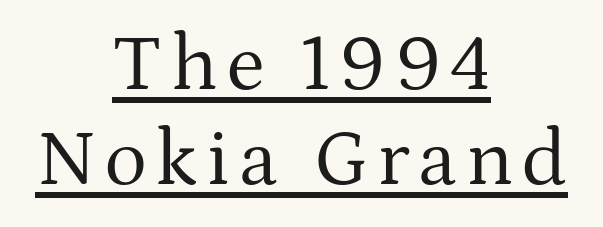
The image shows 80 px regular-weight serif type, upright; set centered, line spacing 1.19x, underlined; medium stroke contrast and a medium x-height.
